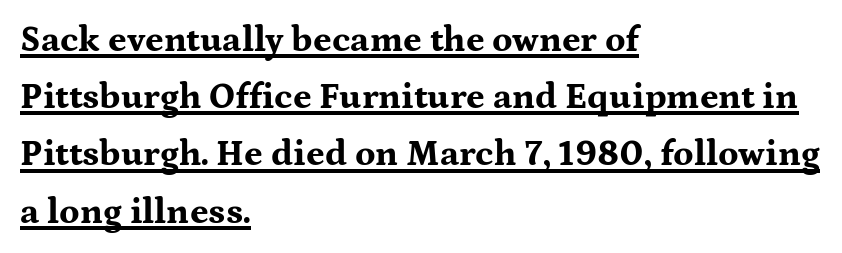
Q: Is the text bold? A: Yes.
Q: Is the text italic (slanted)? A: No, it is upright.
Q: Is the typeface a serif or a sans-serif typeface? A: Serif.
Q: Is the text underlined? A: Yes.
Q: How is the paragraph aligned? A: Left-aligned.
Q: Is the spacing between letters normal or unusually wide? A: Normal.
Q: Is the spacing between lines tight, normal or loose? A: Normal.
Q: Width (condensed, normal, or wide)? A: Wide.
Q: Stroke contrast? A: Medium.
Q: x-height? A: Medium.
Q: Monospaced? A: No.
